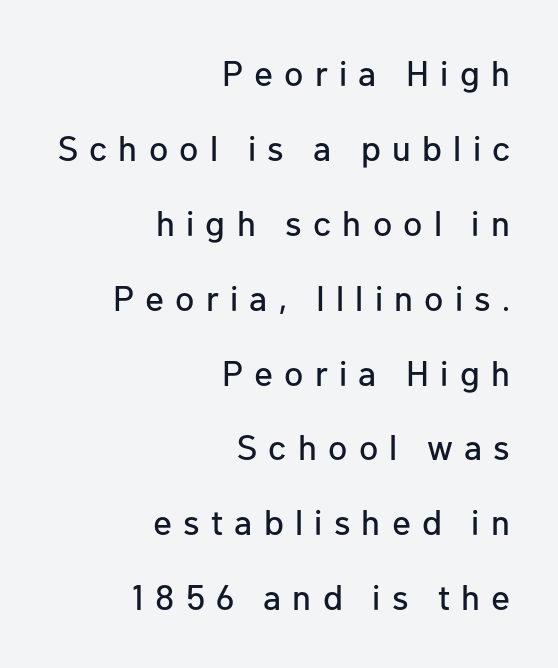
Looks like regular typesetting: each glyph gets only the width it needs. What stands out about the letter spacing? Its width — letters are far apart. Clear beneath every line of the passage. The typeface chosen for these lines omits serifs. The compositor pushed each line to the right boundary.
